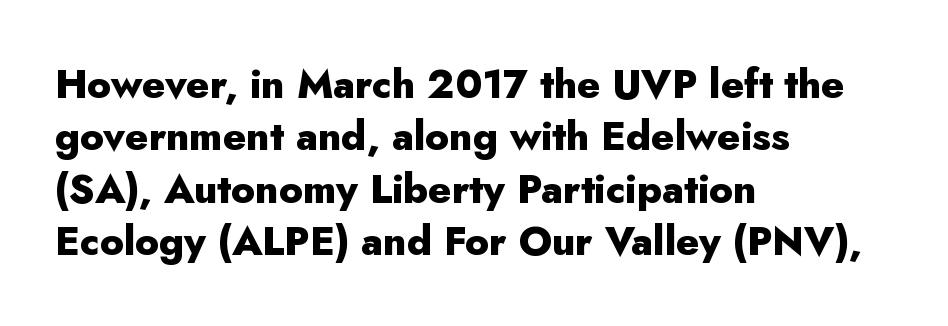
{"serif": "no", "italic": "no", "bold": "yes", "weight": "heavy", "width": "normal", "stroke_contrast": "low", "x_height": "small", "monospaced": "no", "underline": "no", "align": "left", "line_spacing": "normal", "line_spacing_ratio": 1.31, "letter_spacing": "normal", "letter_spacing_em": 0.0, "glyph_px": 40}
